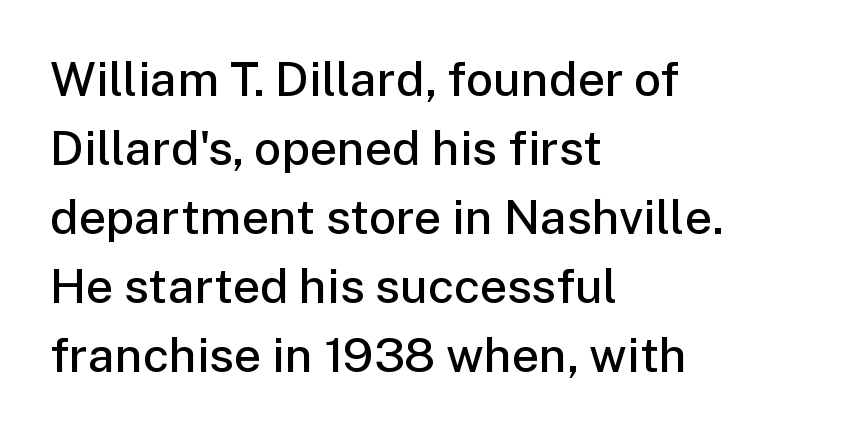
{"serif": "no", "italic": "no", "bold": "semi", "weight": "semibold", "width": "normal", "stroke_contrast": "low", "x_height": "medium", "monospaced": "no", "underline": "no", "align": "left", "line_spacing": "normal", "line_spacing_ratio": 1.44, "letter_spacing": "normal", "letter_spacing_em": 0.0, "glyph_px": 48}
